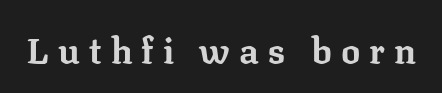
{"serif": "yes", "italic": "no", "bold": "yes", "weight": "bold", "width": "normal", "stroke_contrast": "low", "x_height": "medium", "monospaced": "no", "underline": "no", "letter_spacing": "wide", "letter_spacing_em": 0.25, "glyph_px": 36}
